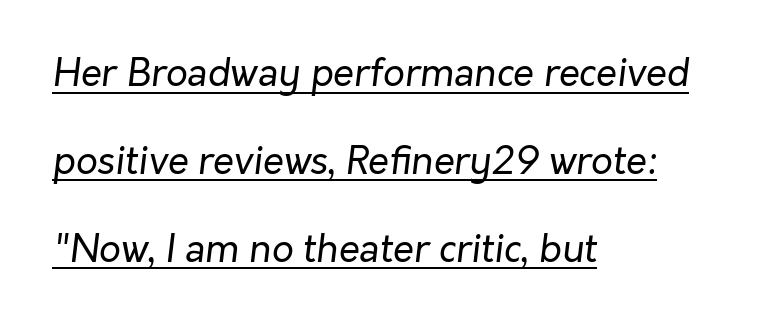
Q: Is the text bold? A: No.
Q: Is the text italic (slanted)? A: Yes, it leans right by about 7 degrees.
Q: Is the text underlined? A: Yes.
Q: How is the paragraph aligned? A: Left-aligned.
Q: Is the spacing between letters normal or unusually wide? A: Normal.
Q: Is the spacing between lines tight, normal or loose? A: Loose.
Q: Width (condensed, normal, or wide)? A: Normal.
Q: Stroke contrast? A: Low.
Q: x-height? A: Medium.
Q: Monospaced? A: No.
